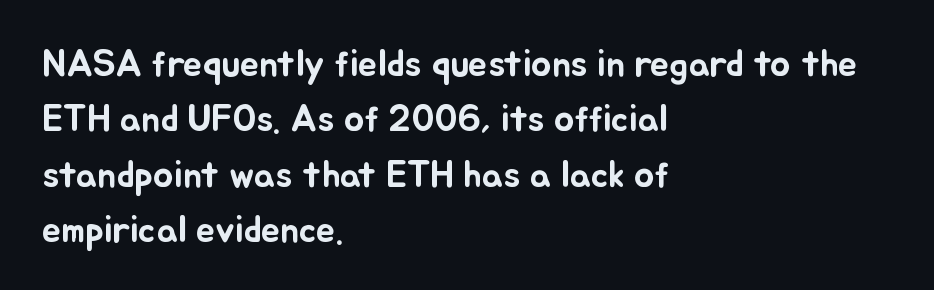
The axis of the letterforms is exactly vertical. Alignment: flush left. The vertical gap from one line to the next is medium. Any mark beneath the type? The region is blank.
